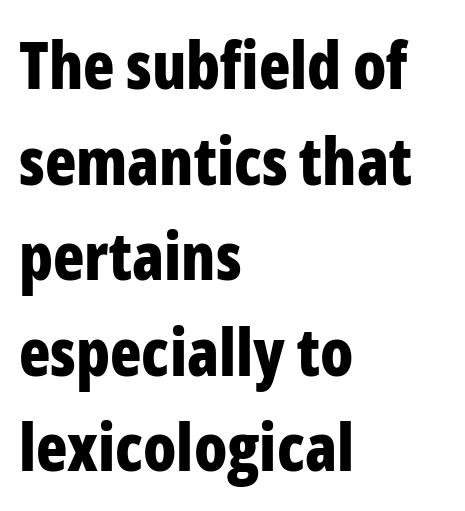
Q: Is the text bold? A: Yes.
Q: Is the text italic (slanted)? A: No, it is upright.
Q: Is the typeface a serif or a sans-serif typeface? A: Sans-serif.
Q: Is the text underlined? A: No.
Q: How is the paragraph aligned? A: Left-aligned.
Q: Is the spacing between letters normal or unusually wide? A: Normal.
Q: Is the spacing between lines tight, normal or loose? A: Normal.
Q: Width (condensed, normal, or wide)? A: Condensed.
Q: Stroke contrast? A: Low.
Q: x-height? A: Medium.
Q: Monospaced? A: No.
